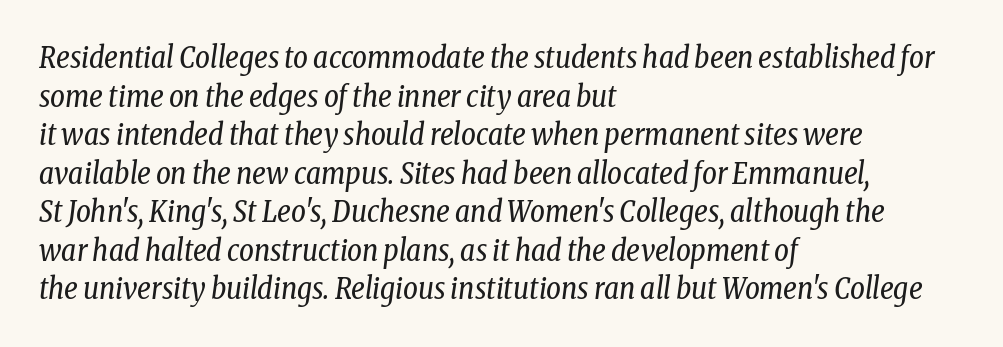
The image shows 29 px regular-weight, condensed serif type, italic (leaning right); set left-aligned, normal line spacing (1.33x), normal letter spacing, not underlined; low stroke contrast and a medium x-height.
